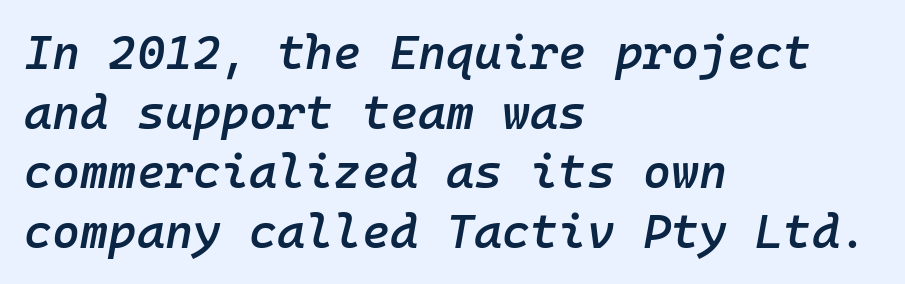
The image shows 48 px semibold type, italic (leaning right), monospaced; set left-aligned, line spacing 1.24x, normal letter spacing, not underlined; low stroke contrast and a medium x-height.
